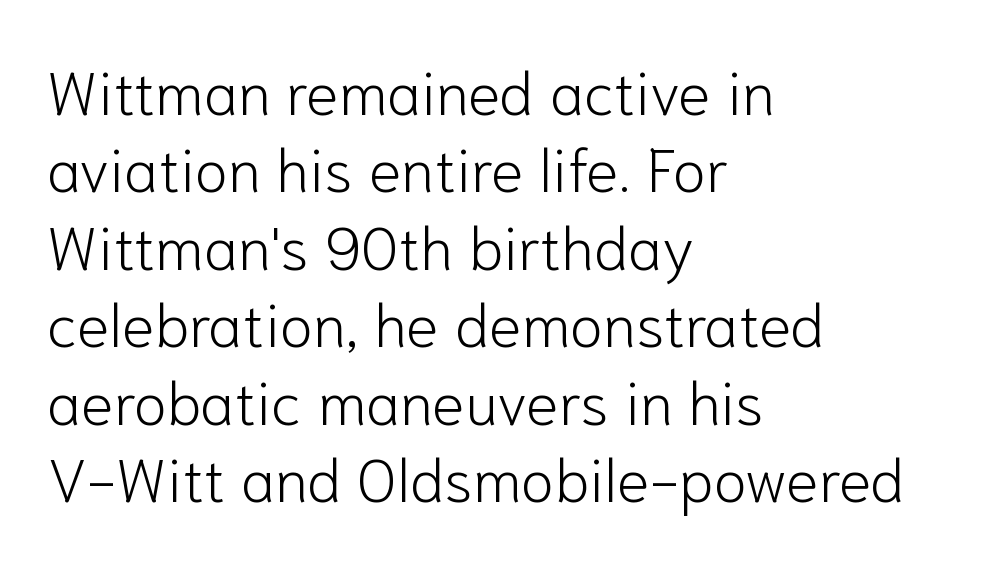
The face used here is proportionally spaced, like ordinary book or web type. Check under the words: just untouched page. Bold? No — there's no thickening of the strokes. These lines keep a tight, regular rhythm from letter to letter. The rendering anchors every line to the left-hand side.
